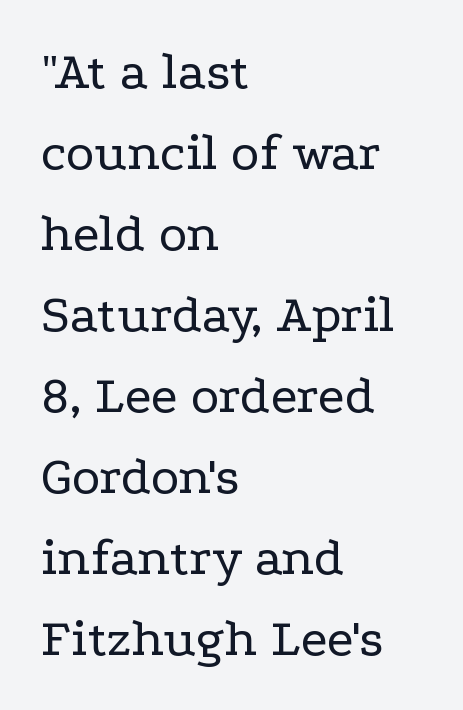
Q: Is the text bold? A: No.
Q: Is the text italic (slanted)? A: No, it is upright.
Q: Is the typeface a serif or a sans-serif typeface? A: Serif.
Q: Is the text underlined? A: No.
Q: How is the paragraph aligned? A: Left-aligned.
Q: Is the spacing between letters normal or unusually wide? A: Normal.
Q: Is the spacing between lines tight, normal or loose? A: Normal.
Q: Width (condensed, normal, or wide)? A: Wide.
Q: Stroke contrast? A: Low.
Q: x-height? A: Medium.
Q: Monospaced? A: No.
